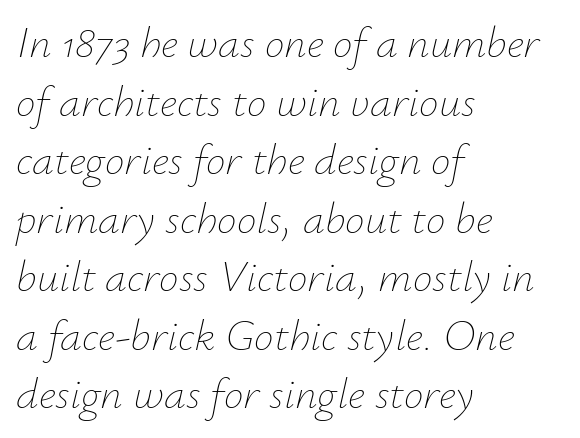
The strokes carry an ordinary text weight at most. The text carries the slant typical of an italic or oblique font. Notice how descenders clear the ascenders below comfortably — that's standard leading. The type is set solid horizontally, with unmodified tracking. Here the designer chose a conventional face with non-uniform glyph widths.
